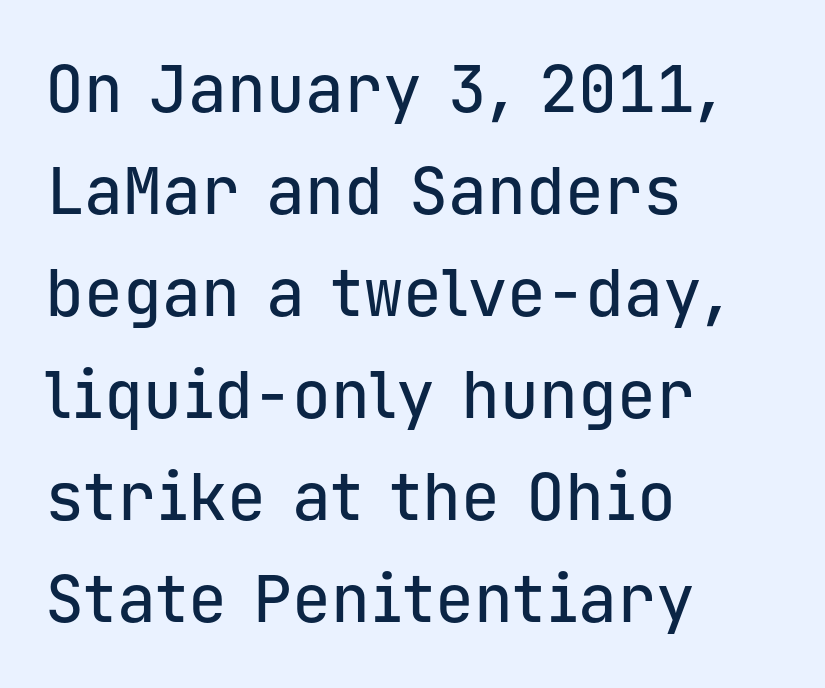
The image shows 65 px sans-serif type, upright, monospaced; set left-aligned, normal line spacing (1.57x), normal letter spacing, not underlined; low stroke contrast and a medium x-height.
